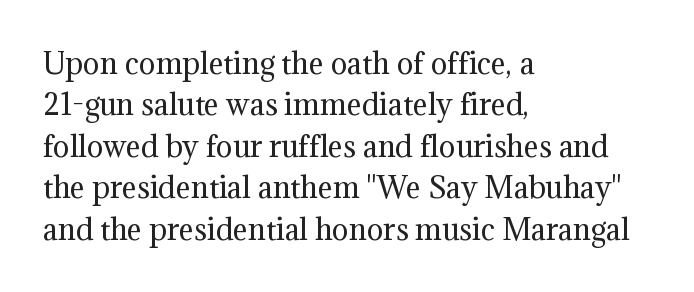
Q: Is the text bold? A: No.
Q: Is the text italic (slanted)? A: No, it is upright.
Q: Is the typeface a serif or a sans-serif typeface? A: Serif.
Q: Is the text underlined? A: No.
Q: How is the paragraph aligned? A: Left-aligned.
Q: Is the spacing between letters normal or unusually wide? A: Normal.
Q: Is the spacing between lines tight, normal or loose? A: Normal.
Q: Width (condensed, normal, or wide)? A: Normal.
Q: Stroke contrast? A: Medium.
Q: x-height? A: Medium.
Q: Monospaced? A: No.
